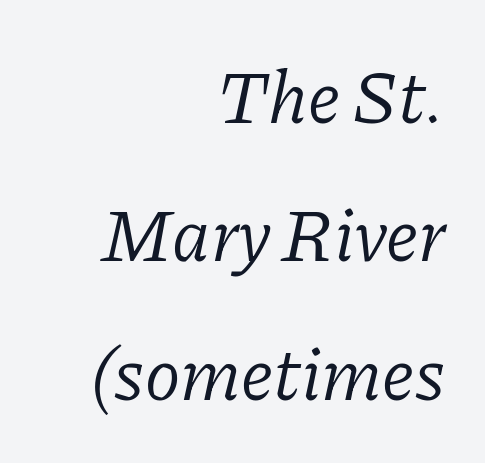
Spacing verdict: proportional, widths tailored to each character. Weight: in the light-to-regular range. There's an unmistakable incline to the writing here. Does the copy run flush right? Yes — the right margin is perfectly even.
